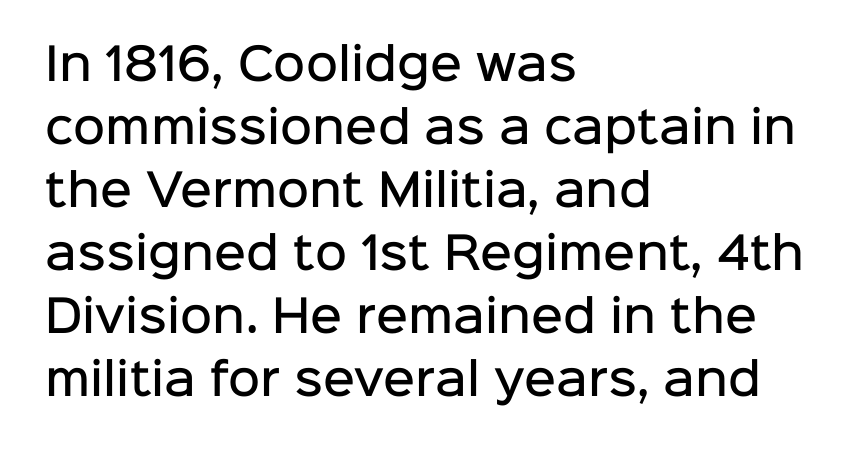
The image shows 44 px semibold sans-serif type, upright; set left-aligned, normal line spacing (1.43x), normal letter spacing, not underlined; low stroke contrast and a medium x-height.
